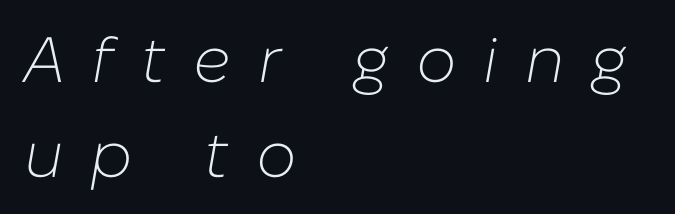
Letters rest on an invisible, unmarked baseline. Caption: face not bold, strokes unweighted. One glance says typical: line gaps are just what's usual. Observe the lean: these are italic letterforms.
